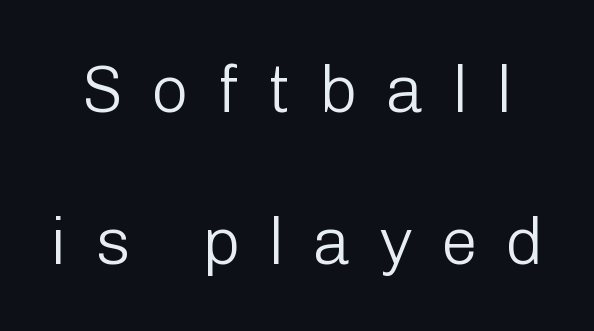
Q: Is the text bold? A: No.
Q: Is the text italic (slanted)? A: No, it is upright.
Q: Is the typeface a serif or a sans-serif typeface? A: Sans-serif.
Q: Is the text underlined? A: No.
Q: Is the spacing between letters normal or unusually wide? A: Unusually wide.
Q: Is the spacing between lines tight, normal or loose? A: Loose.
Q: Width (condensed, normal, or wide)? A: Normal.
Q: Stroke contrast? A: Low.
Q: x-height? A: Medium.
Q: Monospaced? A: No.
